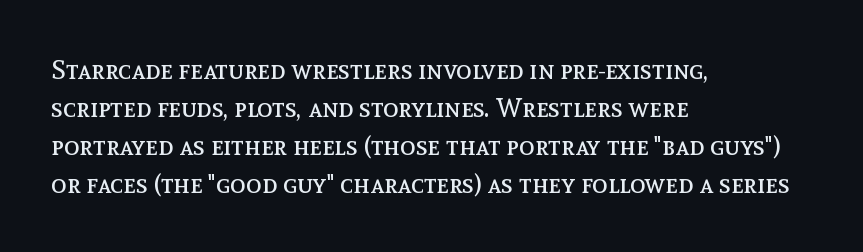
The image shows 26 px text type, upright; set left-aligned, normal line spacing (1.46x), normal letter spacing, not underlined.
